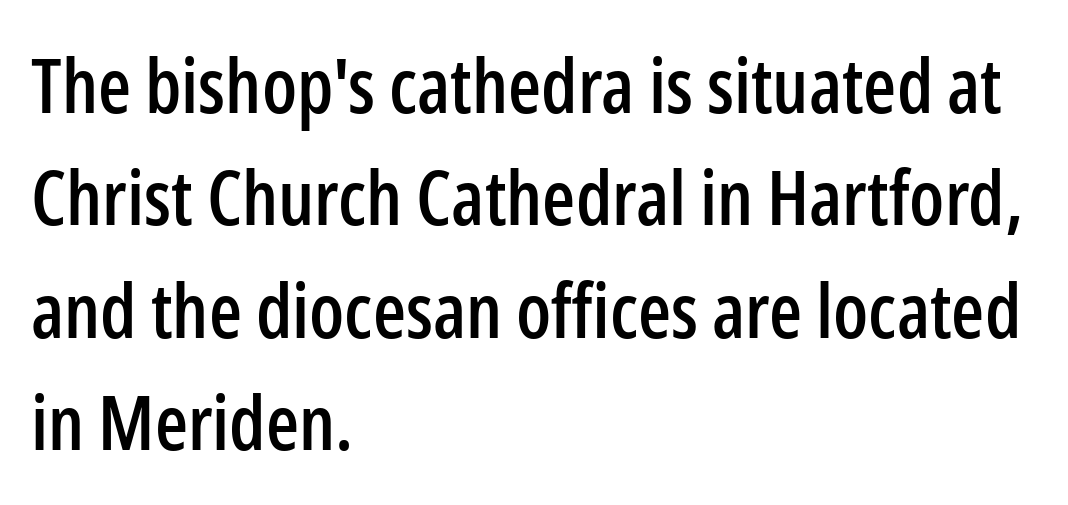
The image shows 76 px condensed sans-serif type, upright; set left-aligned, normal line spacing (1.48x), normal letter spacing, not underlined; low stroke contrast and a medium x-height.
